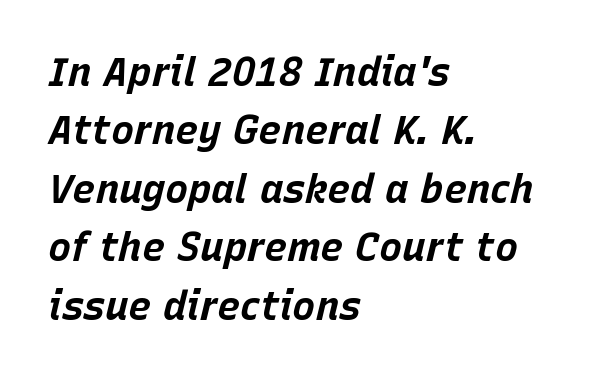
{"italic": "yes", "lean": "right", "slant_degrees": 15, "bold": "yes", "weight": "bold", "width": "normal", "stroke_contrast": "low", "x_height": "large", "monospaced": "no", "underline": "no", "align": "left", "line_spacing": "normal", "line_spacing_ratio": 1.5, "letter_spacing": "normal", "letter_spacing_em": 0.0, "glyph_px": 39}
